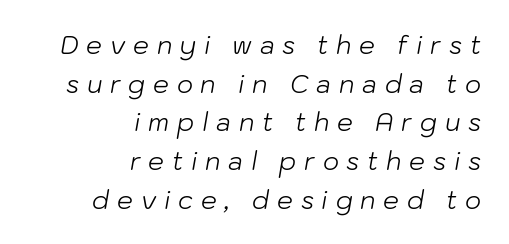
Q: Is the text bold? A: No.
Q: Is the text italic (slanted)? A: Yes, it leans right by about 10 degrees.
Q: Is the text underlined? A: No.
Q: How is the paragraph aligned? A: Right-aligned.
Q: Is the spacing between letters normal or unusually wide? A: Unusually wide.
Q: Is the spacing between lines tight, normal or loose? A: Normal.
